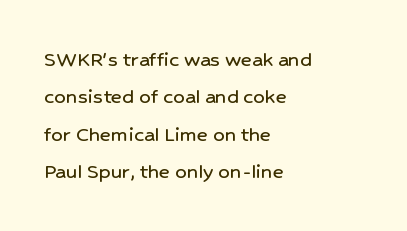
{"italic": "no", "underline": "no", "align": "left", "line_spacing": "normal", "line_spacing_ratio": 1.62, "letter_spacing": "normal", "letter_spacing_em": 0.0, "glyph_px": 23}
